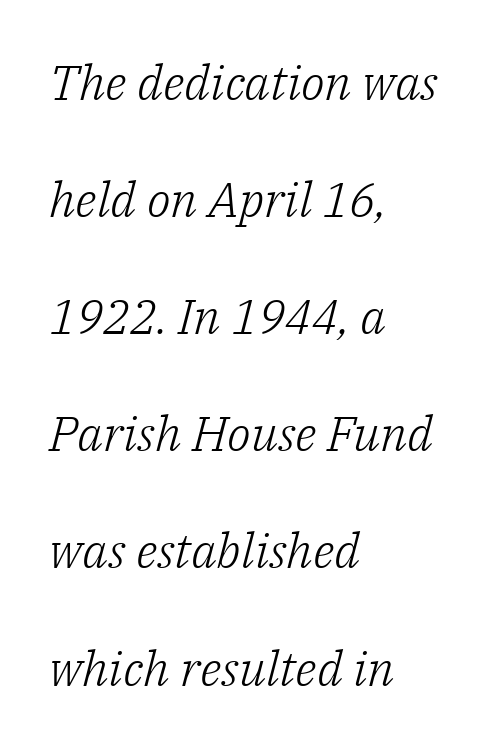
Honestly, the rows look like they've been pulled way apart. Glance below the letters and you will spot only blank space. Think of a printed novel: that variable character pitch is what you see here. Default kerning and tracking; the words read as compact shapes. Stems here are at most as thick as an everyday book face.
